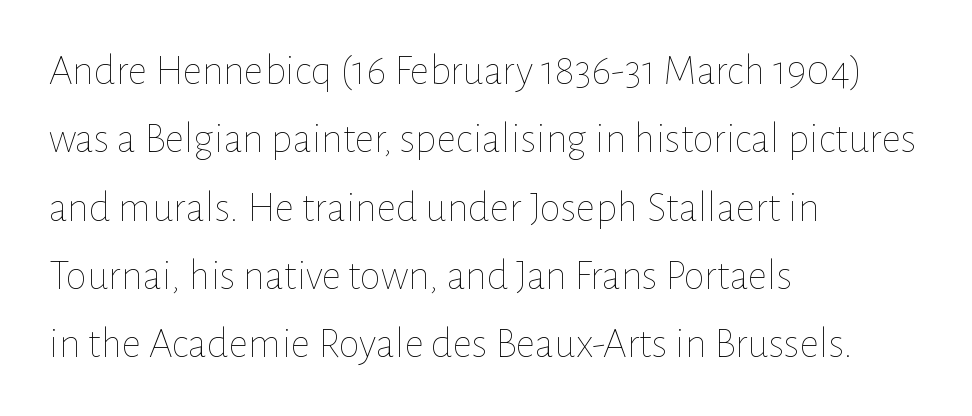
Q: Is the text bold? A: No.
Q: Is the text italic (slanted)? A: No, it is upright.
Q: Is the text underlined? A: No.
Q: How is the paragraph aligned? A: Left-aligned.
Q: Is the spacing between letters normal or unusually wide? A: Normal.
Q: Is the spacing between lines tight, normal or loose? A: Normal.
Q: Width (condensed, normal, or wide)? A: Normal.
Q: Stroke contrast? A: Low.
Q: x-height? A: Medium.
Q: Monospaced? A: No.
